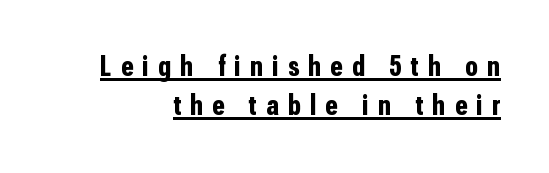
Q: Is the text bold? A: Yes.
Q: Is the text italic (slanted)? A: No, it is upright.
Q: Is the typeface a serif or a sans-serif typeface? A: Sans-serif.
Q: Is the text underlined? A: Yes.
Q: How is the paragraph aligned? A: Right-aligned.
Q: Is the spacing between letters normal or unusually wide? A: Unusually wide.
Q: Is the spacing between lines tight, normal or loose? A: Normal.
Q: Width (condensed, normal, or wide)? A: Condensed.
Q: Stroke contrast? A: Low.
Q: x-height? A: Medium.
Q: Monospaced? A: No.
